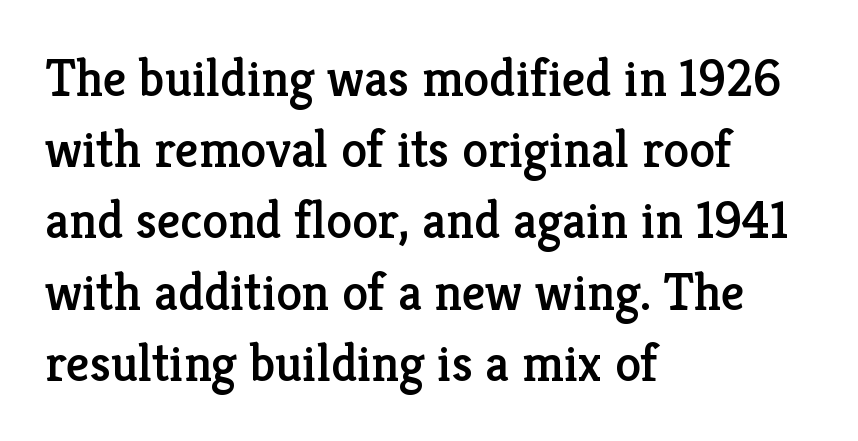
Q: Is the text italic (slanted)? A: No, it is upright.
Q: Is the typeface a serif or a sans-serif typeface? A: Serif.
Q: Is the text underlined? A: No.
Q: How is the paragraph aligned? A: Left-aligned.
Q: Is the spacing between letters normal or unusually wide? A: Normal.
Q: Is the spacing between lines tight, normal or loose? A: Normal.
Q: Width (condensed, normal, or wide)? A: Normal.
Q: Stroke contrast? A: Low.
Q: x-height? A: Medium.
Q: Monospaced? A: No.
